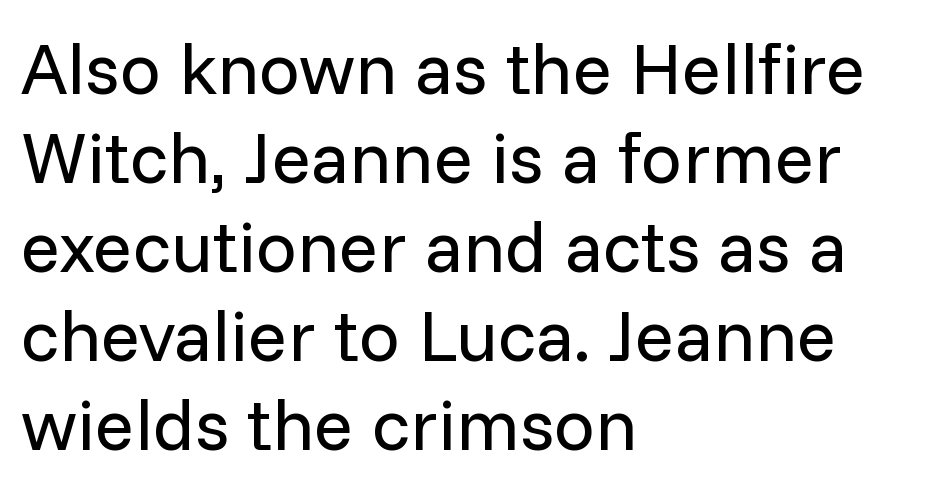
Every stem runs plumb, perpendicular to the baseline. This rendering uses left alignment, leaving the right contour irregular. Default kerning and tracking; the words read as compact shapes. Do the characters align in a grid? No, the font is proportional.
